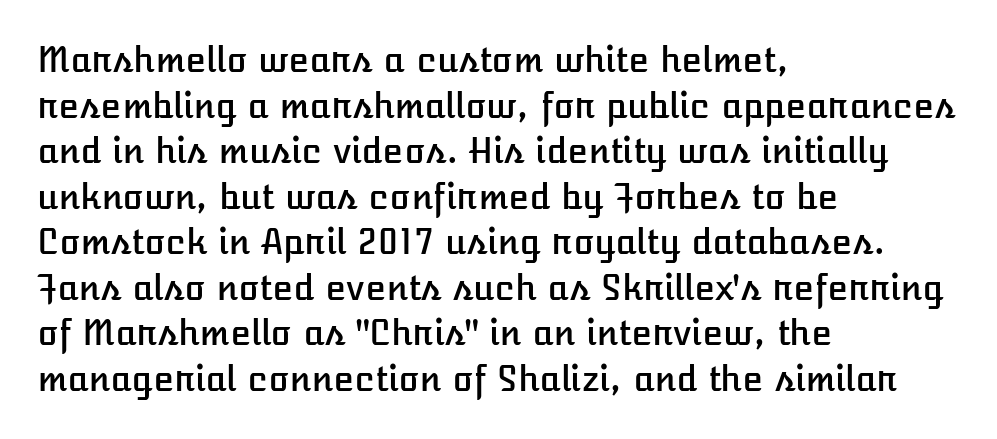
The image shows 34 px text type, upright; set left-aligned, normal line spacing (1.34x), normal letter spacing, not underlined; low stroke contrast and a medium x-height.
